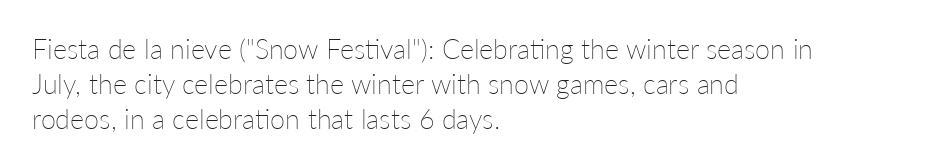
The image shows 27 px text type, upright; set left-aligned, normal line spacing (1.3x), normal letter spacing, not underlined.
